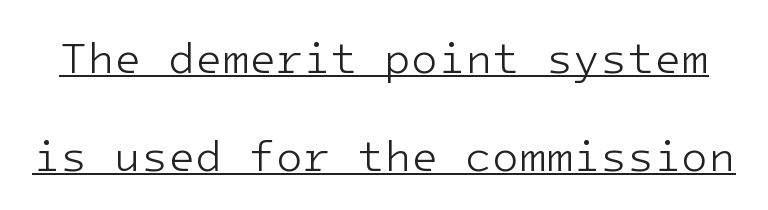
{"serif": "no", "italic": "no", "bold": "no", "weight": "light", "width": "normal", "stroke_contrast": "low", "x_height": "medium", "monospaced": "yes", "underline": "yes", "line_spacing": "loose", "line_spacing_ratio": 2.23, "letter_spacing": "normal", "letter_spacing_em": 0.0, "glyph_px": 44}
